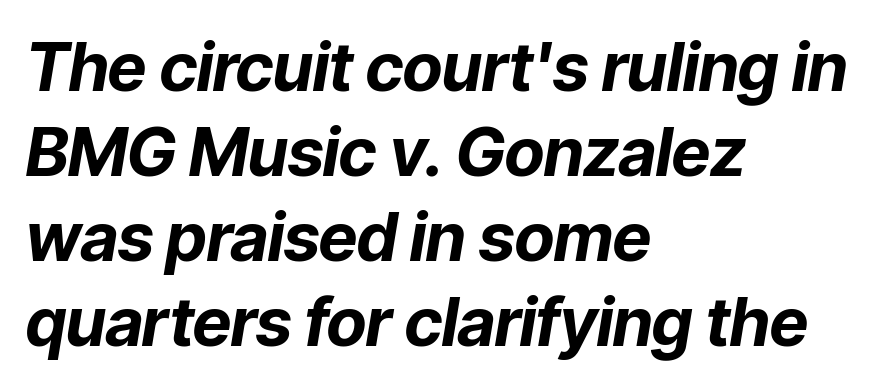
The image shows 67 px bold type, italic (leaning right); set left-aligned, normal line spacing (1.27x), normal letter spacing, not underlined; low stroke contrast and a medium x-height.
